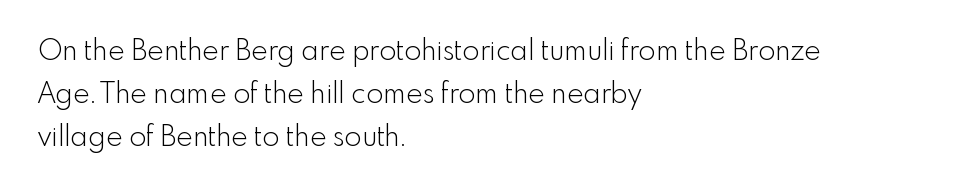
Q: Is the text bold? A: No.
Q: Is the text italic (slanted)? A: No, it is upright.
Q: Is the typeface a serif or a sans-serif typeface? A: Sans-serif.
Q: Is the text underlined? A: No.
Q: How is the paragraph aligned? A: Left-aligned.
Q: Is the spacing between letters normal or unusually wide? A: Normal.
Q: Is the spacing between lines tight, normal or loose? A: Normal.
Q: Width (condensed, normal, or wide)? A: Normal.
Q: x-height? A: Small.
Q: Monospaced? A: No.
